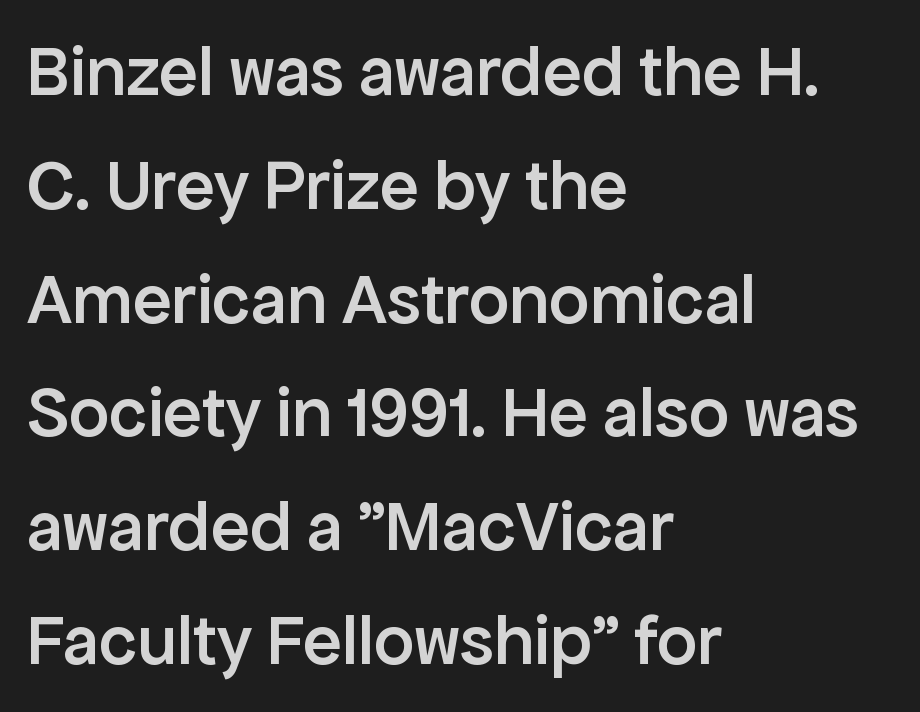
{"serif": "no", "italic": "no", "bold": "semi", "weight": "semibold", "width": "normal", "stroke_contrast": "low", "x_height": "medium", "monospaced": "no", "underline": "no", "align": "left", "line_spacing": "normal", "line_spacing_ratio": 1.58, "letter_spacing": "normal", "letter_spacing_em": 0.0, "glyph_px": 72}
